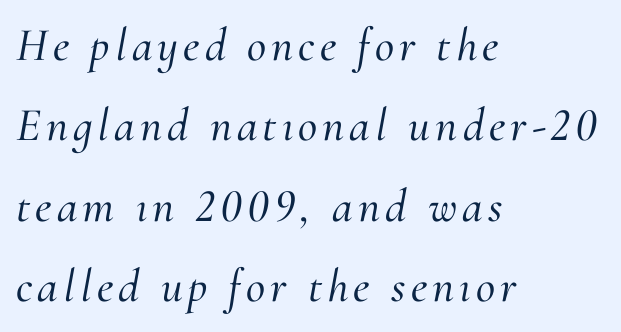
The words here are not underlined. The lettering tilts uniformly, giving the passage an italic look. The compositor pushed each line to the left boundary. Is this a fixed-width face? No — the glyphs have proportional, varying widths. The type family on display is of the serif kind.
